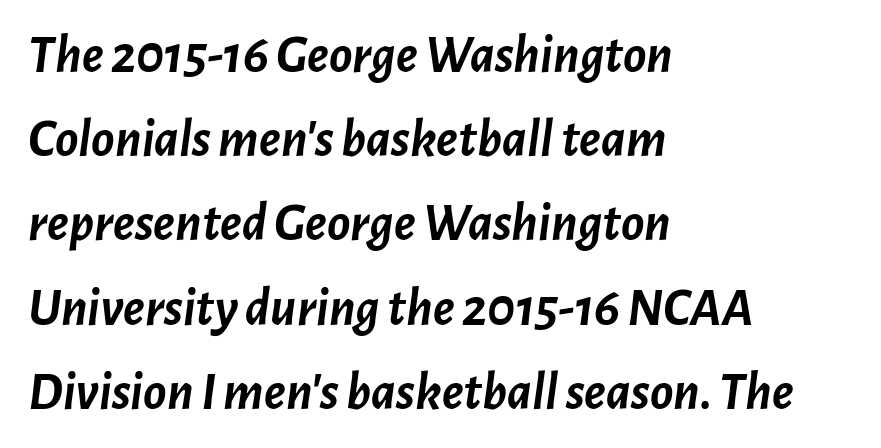
{"italic": "yes", "lean": "right", "slant_degrees": 7, "bold": "yes", "weight": "semibold", "width": "normal", "stroke_contrast": "low", "x_height": "medium", "monospaced": "no", "underline": "no", "align": "left", "line_spacing": "normal", "line_spacing_ratio": 1.56, "letter_spacing": "normal", "letter_spacing_em": 0.0, "glyph_px": 54}
